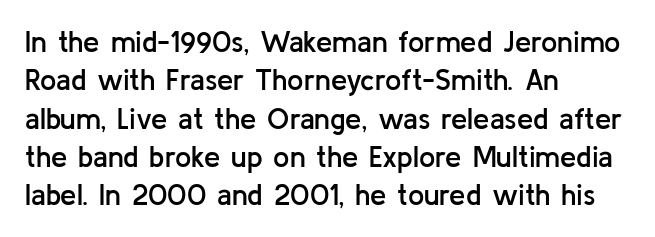
The image shows 29 px semibold sans-serif type, upright; set left-aligned, normal line spacing (1.32x), normal letter spacing, not underlined; low stroke contrast and a medium x-height.
